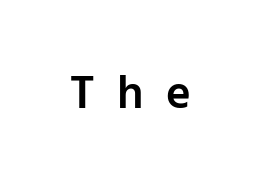
This sample uses an upright cut, with every glyph sitting square on the baseline. Rule under the text: the space is simply empty. Weight: semibold (demi). Does the type have serifs? No, each stem ends abruptly. Looks like regular typesetting: each glyph gets only the width it needs.
